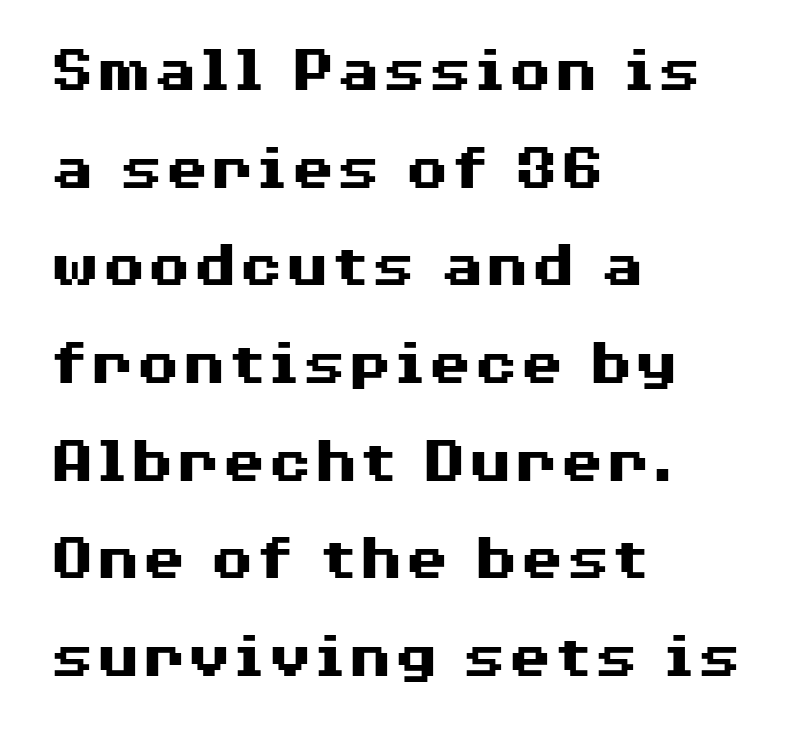
The image shows 66 px heavy, wide sans-serif type, upright; set left-aligned, normal line spacing (1.48x), normal letter spacing, not underlined; medium stroke contrast and a medium x-height.
